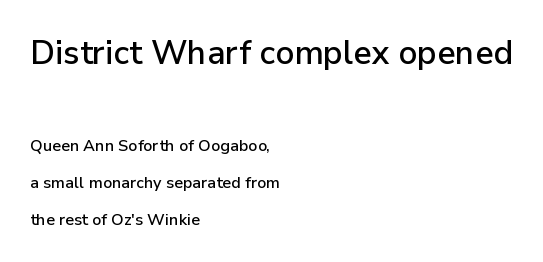
The image shows 33 px sans-serif type, upright; set left-aligned, loose line spacing (2.34x), normal letter spacing, not underlined; the first (top) block is 2.06x larger; low stroke contrast and a medium x-height.
